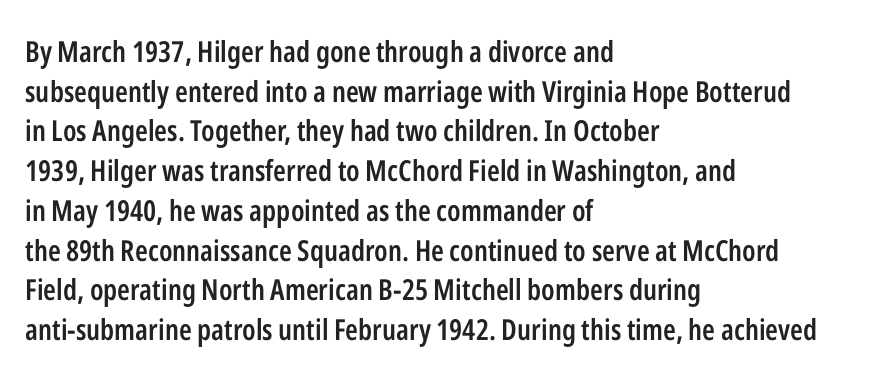
The image shows 29 px semibold, condensed sans-serif type, upright; set left-aligned, normal line spacing (1.37x), normal letter spacing, not underlined; low stroke contrast and a medium x-height.
